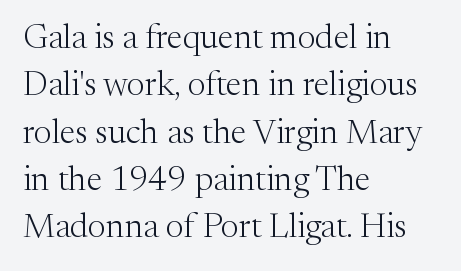
Stems here are at most as thick as an everyday book face. Quick note: underline off. This sample has the flowing, uneven cadence of proportional lettering. Inter-character spacing is left at the font's built-in metrics. Serifs: yes, visible at the terminals of the letterforms.
